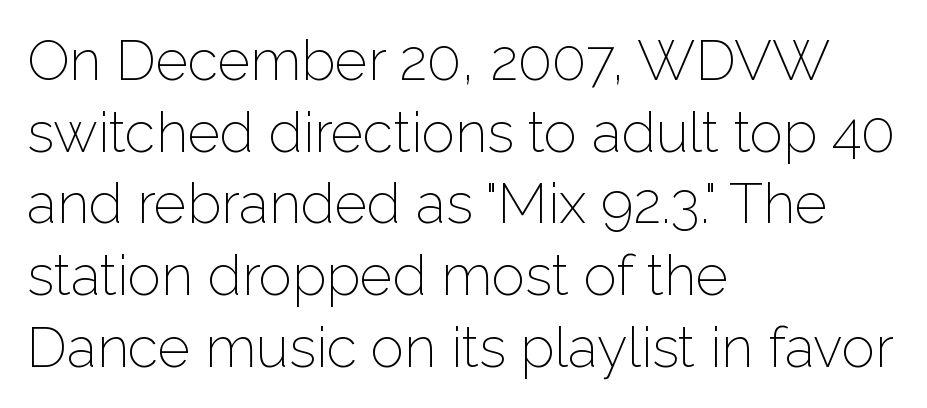
The image shows 56 px light sans-serif type, upright; set left-aligned, normal line spacing (1.28x), normal letter spacing, not underlined; low stroke contrast and a medium x-height.
